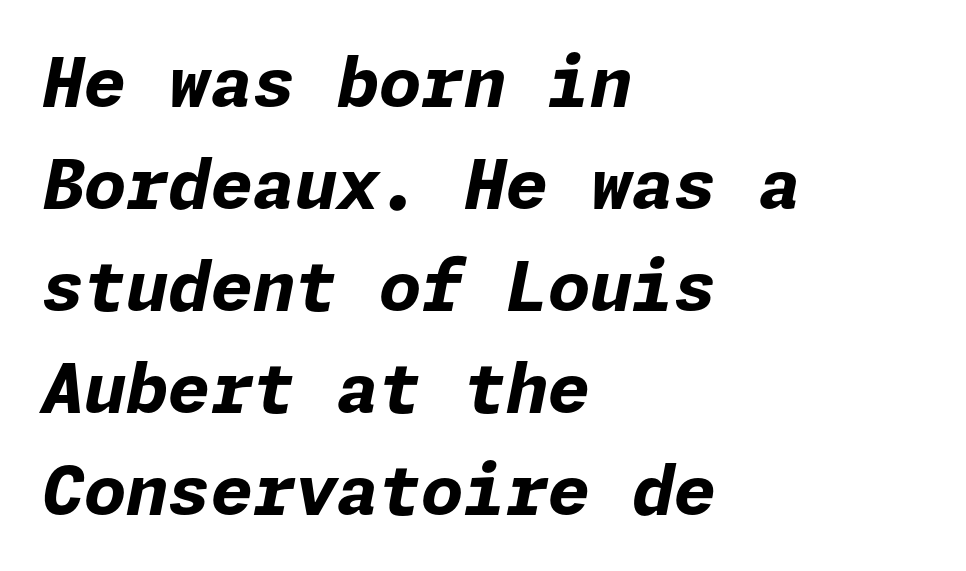
The image shows 68 px bold type, italic (leaning right); set left-aligned, normal line spacing (1.5x), normal letter spacing, not underlined; low stroke contrast and a medium x-height.
